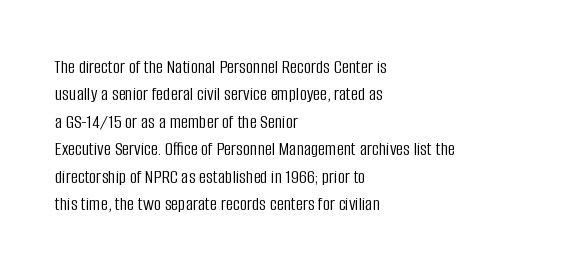
The image shows 20 px text type, upright; set left-aligned, normal line spacing (1.37x), normal letter spacing, not underlined.
